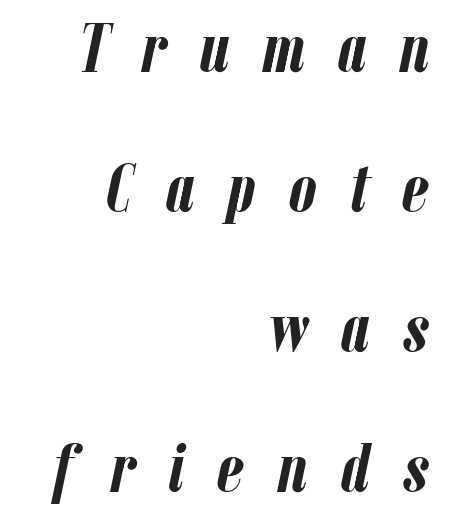
Q: Is the text bold? A: Yes.
Q: Is the text italic (slanted)? A: Yes, it leans right by about 12 degrees.
Q: Is the text underlined? A: No.
Q: How is the paragraph aligned? A: Right-aligned.
Q: Is the spacing between letters normal or unusually wide? A: Unusually wide.
Q: Is the spacing between lines tight, normal or loose? A: Loose.
Q: Width (condensed, normal, or wide)? A: Condensed.
Q: Stroke contrast? A: Low.
Q: x-height? A: Medium.
Q: Monospaced? A: No.
